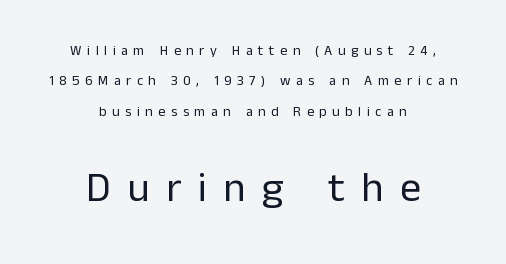
{"serif": "no", "italic": "no", "bold": "no", "weight": "regular", "width": "normal", "stroke_contrast": "low", "x_height": "medium", "monospaced": "no", "underline": "no", "align": "center", "line_spacing": "loose", "line_spacing_ratio": 2.17, "letter_spacing": "wide", "letter_spacing_em": 0.39, "larger_block": "second", "size_ratio": 3.0, "glyph_px": 42}
